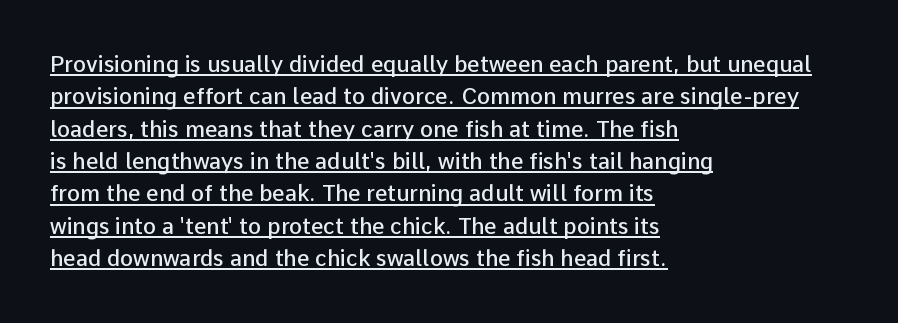
The image shows 22 px text type, upright; set left-aligned, normal line spacing (1.47x), normal letter spacing, underlined.
